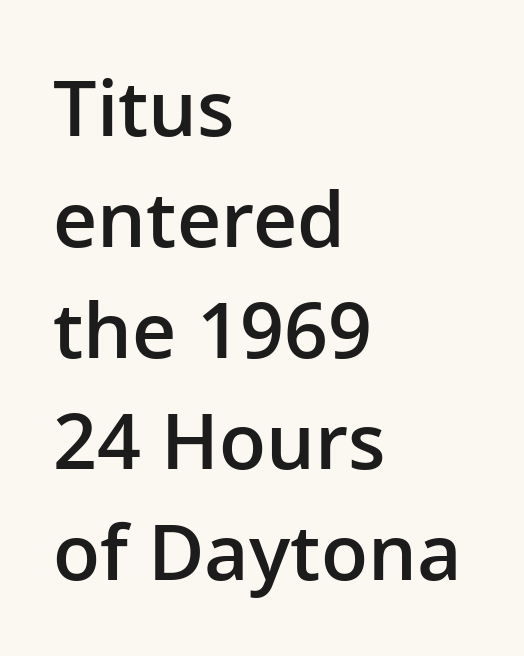
{"serif": "no", "italic": "no", "bold": "semi", "weight": "semibold", "width": "normal", "stroke_contrast": "low", "x_height": "medium", "monospaced": "no", "underline": "no", "align": "left", "line_spacing": "normal", "line_spacing_ratio": 1.44, "letter_spacing": "normal", "letter_spacing_em": 0.0, "glyph_px": 77}
